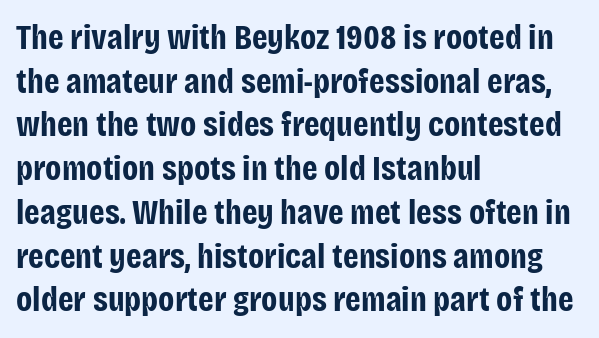
The image shows 35 px bold, condensed sans-serif type, upright; set left-aligned, normal line spacing (1.25x), normal letter spacing, not underlined; low stroke contrast and a large x-height.
